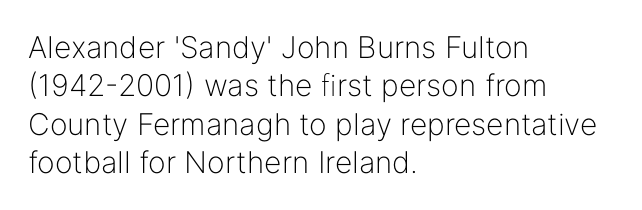
Q: Is the text bold? A: No.
Q: Is the text italic (slanted)? A: No, it is upright.
Q: Is the typeface a serif or a sans-serif typeface? A: Sans-serif.
Q: Is the text underlined? A: No.
Q: How is the paragraph aligned? A: Left-aligned.
Q: Is the spacing between letters normal or unusually wide? A: Normal.
Q: Is the spacing between lines tight, normal or loose? A: Normal.
Q: Width (condensed, normal, or wide)? A: Normal.
Q: Stroke contrast? A: Low.
Q: x-height? A: Medium.
Q: Monospaced? A: No.
